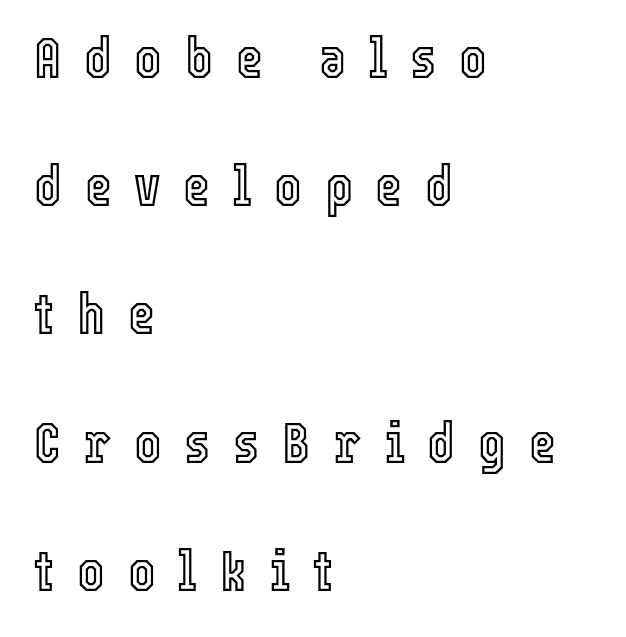
Q: Is the text italic (slanted)? A: No, it is upright.
Q: Is the text underlined? A: No.
Q: How is the paragraph aligned? A: Left-aligned.
Q: Is the spacing between letters normal or unusually wide? A: Unusually wide.
Q: Is the spacing between lines tight, normal or loose? A: Loose.
Q: Width (condensed, normal, or wide)? A: Condensed.
Q: x-height? A: Medium.
Q: Monospaced? A: No.
